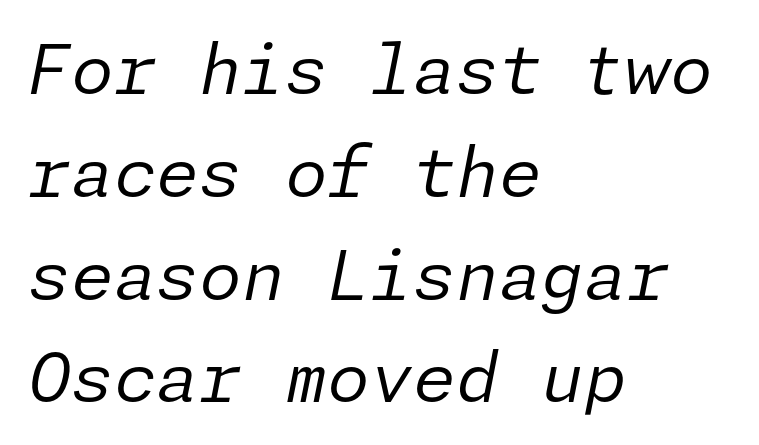
Nobody drew a line under any word here. Spacing between characters is what you'd get straight out of the box. The lines sit at an ordinary, default distance from one another. Typeset ragged right — the left edge is the straight one. The cut favours lightness, reaching ordinary text weight at its darkest.
